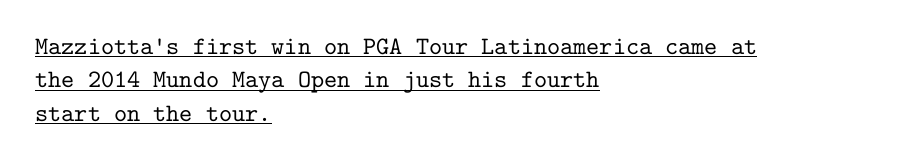
What's the leading like? Ordinary, nothing unusual. Short note: letters normally spaced. The specimen includes a rule beneath the text block's lines. Posture: straight, roman, zero tilt. Teacher's note: observe the even left margin — that is flush-left alignment.
